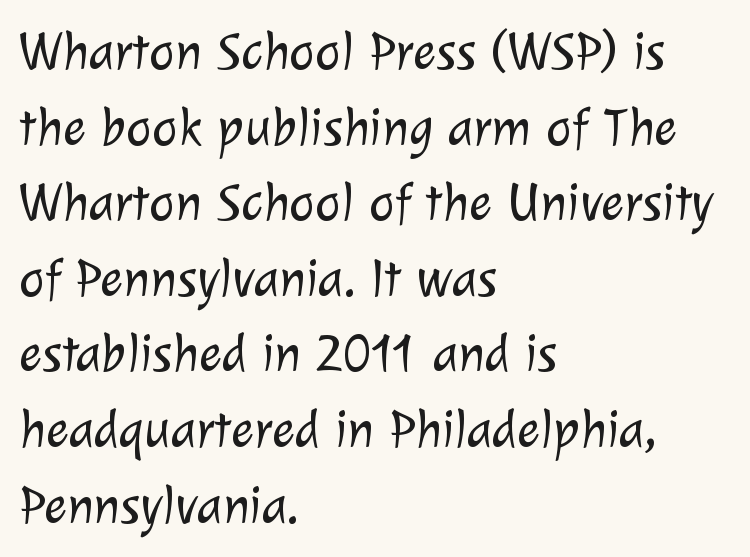
Q: Is the text bold? A: No.
Q: Is the typeface a serif or a sans-serif typeface? A: Sans-serif.
Q: Is the text underlined? A: No.
Q: How is the paragraph aligned? A: Left-aligned.
Q: Is the spacing between letters normal or unusually wide? A: Normal.
Q: Is the spacing between lines tight, normal or loose? A: Normal.
Q: Width (condensed, normal, or wide)? A: Normal.
Q: Stroke contrast? A: Low.
Q: x-height? A: Medium.
Q: Monospaced? A: No.
